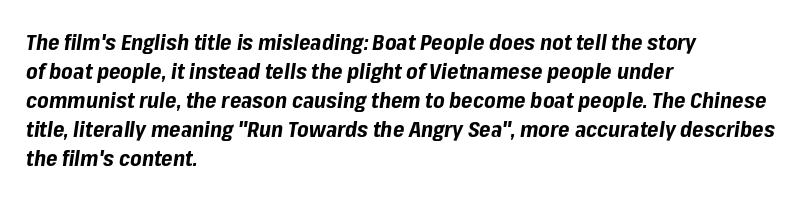
Honestly, there is no underline to notice here at all. The specimen reads as italic at a glance. The sample has been set heavy, in full bold. The letterforms sit shoulder to shoulder at normal distance. Horizontal bands of white between lines are of average thickness. Casual observation: everything's shoved over to the left.
